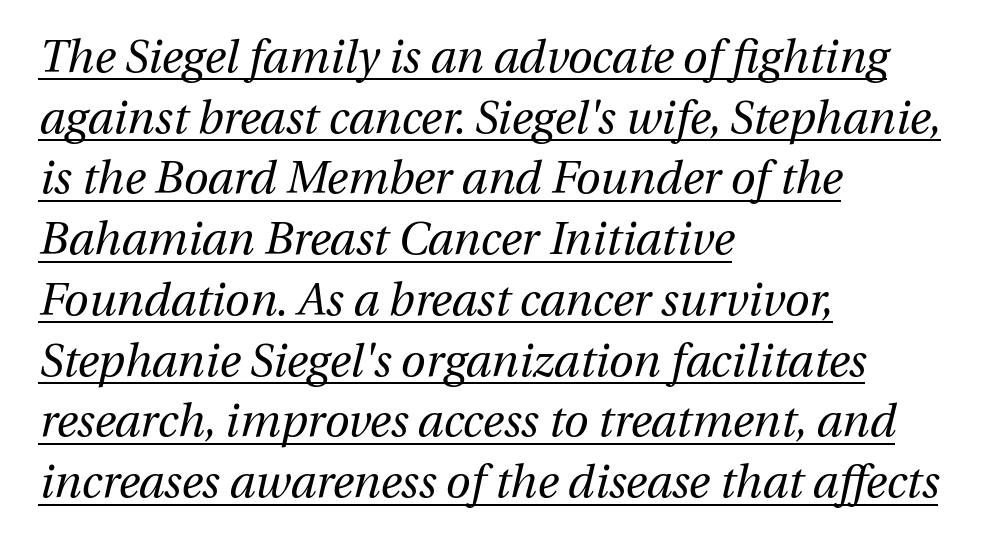
{"italic": "yes", "lean": "right", "slant_degrees": 13, "bold": "no", "weight": "regular", "width": "normal", "stroke_contrast": "medium", "x_height": "medium", "monospaced": "no", "underline": "yes", "align": "left", "line_spacing": "normal", "line_spacing_ratio": 1.35, "letter_spacing": "normal", "letter_spacing_em": 0.0, "glyph_px": 45}
